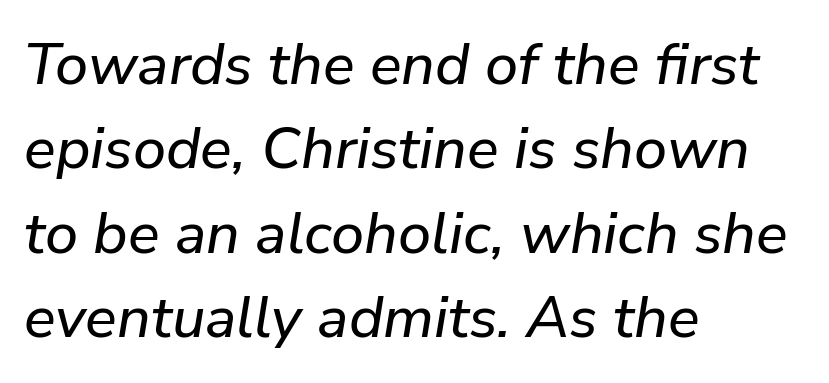
{"italic": "yes", "lean": "right", "slant_degrees": 9, "width": "normal", "stroke_contrast": "low", "x_height": "medium", "monospaced": "no", "underline": "no", "align": "left", "line_spacing": "normal", "line_spacing_ratio": 1.43, "letter_spacing": "normal", "letter_spacing_em": 0.0, "glyph_px": 59}
